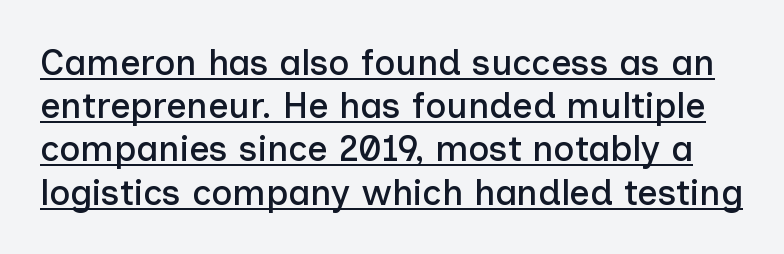
Q: Is the text italic (slanted)? A: No, it is upright.
Q: Is the typeface a serif or a sans-serif typeface? A: Sans-serif.
Q: Is the text underlined? A: Yes.
Q: Is the spacing between letters normal or unusually wide? A: Normal.
Q: Width (condensed, normal, or wide)? A: Normal.
Q: Stroke contrast? A: Low.
Q: x-height? A: Medium.
Q: Monospaced? A: No.
